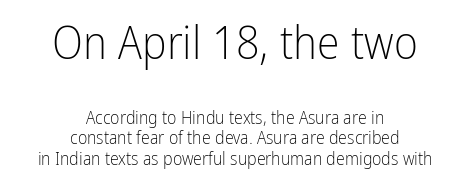
The image shows 46 px light, condensed sans-serif type, upright; set centered, tight line spacing (1.15x), normal letter spacing, not underlined; the first (top) block is 2.56x larger; low stroke contrast and a medium x-height.
